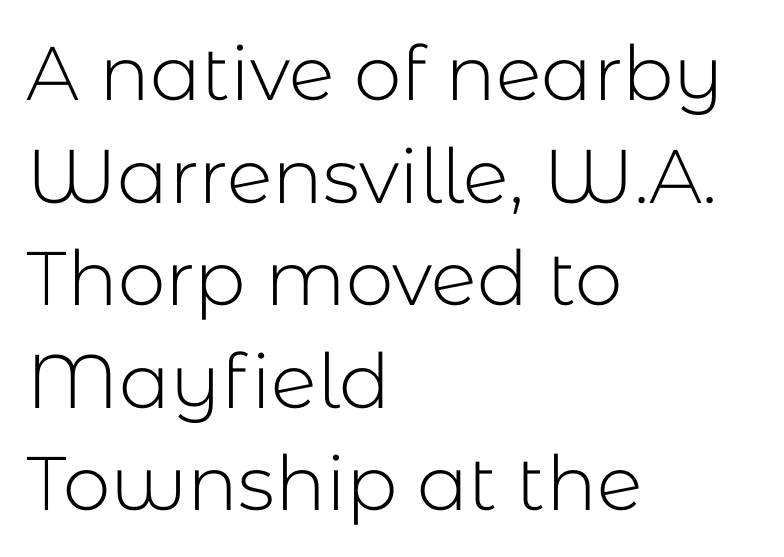
{"serif": "no", "italic": "no", "bold": "no", "weight": "light", "width": "normal", "stroke_contrast": "low", "x_height": "medium", "monospaced": "no", "underline": "no", "align": "left", "line_spacing": "normal", "line_spacing_ratio": 1.35, "letter_spacing": "normal", "letter_spacing_em": 0.0, "glyph_px": 76}
